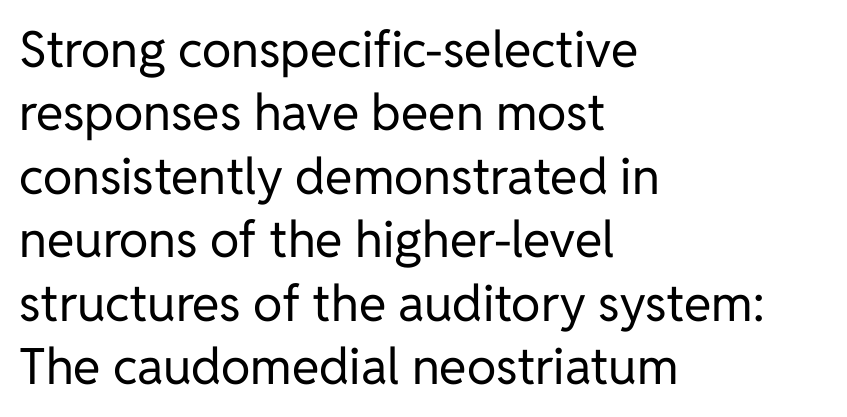
The image shows 50 px regular-weight sans-serif type, upright; set left-aligned, normal line spacing (1.27x), normal letter spacing, not underlined; low stroke contrast and a medium x-height.
